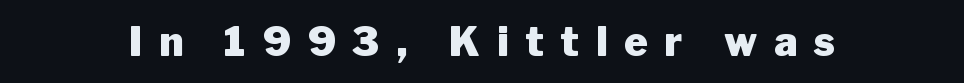
The image shows 40 px heavy sans-serif type, upright; set unusually wide letter spacing (+0.42 em), not underlined; low stroke contrast and a medium x-height.
